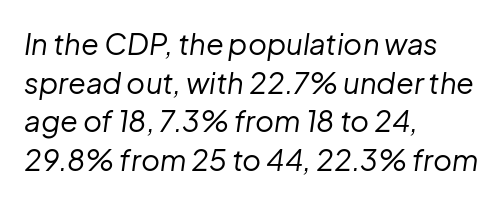
{"italic": "yes", "lean": "right", "slant_degrees": 8, "bold": "no", "weight": "regular", "width": "normal", "stroke_contrast": "low", "x_height": "medium", "monospaced": "no", "underline": "no", "align": "left", "line_spacing": "normal", "line_spacing_ratio": 1.33, "letter_spacing": "normal", "letter_spacing_em": 0.0, "glyph_px": 29}
